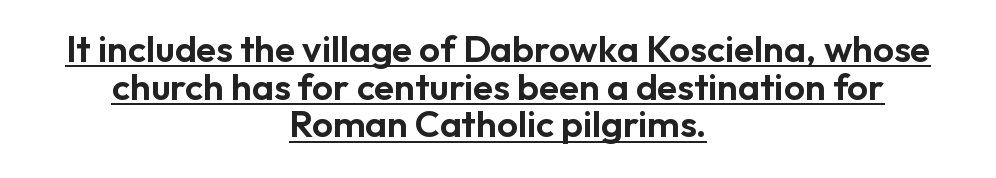
{"serif": "no", "italic": "no", "width": "normal", "stroke_contrast": "low", "x_height": "medium", "monospaced": "no", "underline": "yes", "align": "center", "line_spacing": "tight", "line_spacing_ratio": 1.02, "letter_spacing": "normal", "letter_spacing_em": 0.0, "glyph_px": 37}
